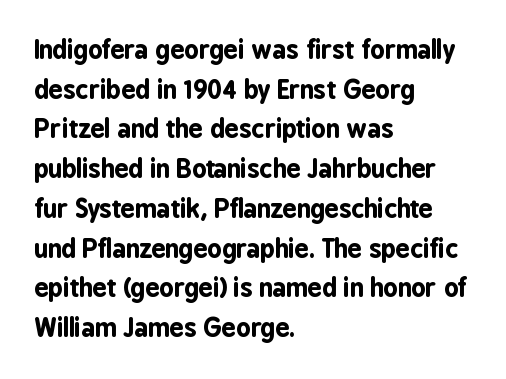
Q: Is the text bold? A: Yes.
Q: Is the text italic (slanted)? A: No, it is upright.
Q: Is the text underlined? A: No.
Q: How is the paragraph aligned? A: Left-aligned.
Q: Is the spacing between letters normal or unusually wide? A: Normal.
Q: Is the spacing between lines tight, normal or loose? A: Normal.
